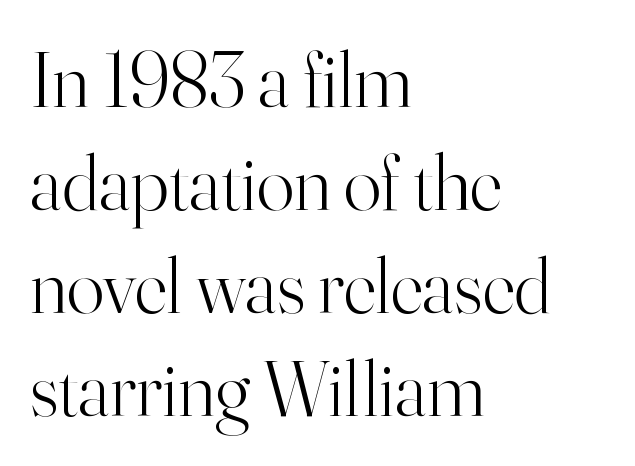
Students, observe: this is what conventionally led text looks like. The typesetter chose a ragged-right arrangement here. A typesetter would call this proportional, since set widths differ per character. The characters are drawn with everyday or finer stroke widths. The area under the type is left untouched. A typesetter would label this face a serif.
